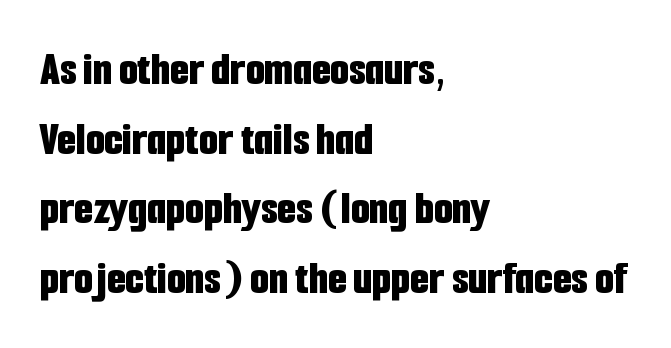
Caption: bold face, heavy strokes. Font category for this specimen: sans-serif. You could not count columns in this text — the font is proportionally spaced. Nobody touched the tracking dial on this one. Unlike italic type, these characters show no tilt at all.
